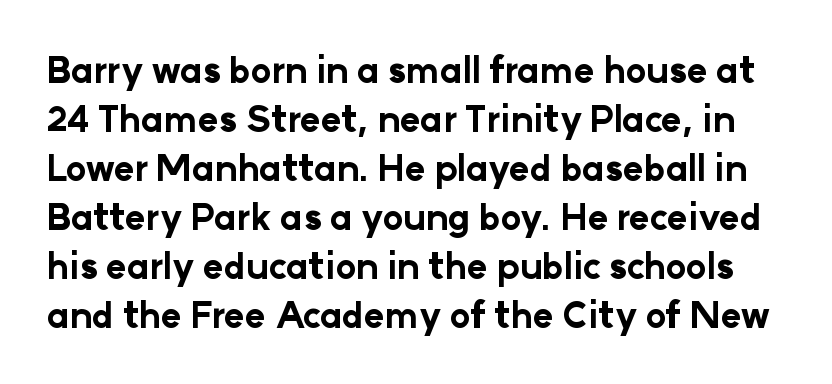
The rendering uses natural spacing where letterforms have individual widths. Does the lettering tilt? It doesn't — this is upright. How would I describe the line gaps? Plain and ordinary. What stands out about the letter spacing? Nothing — it is the standard amount.
